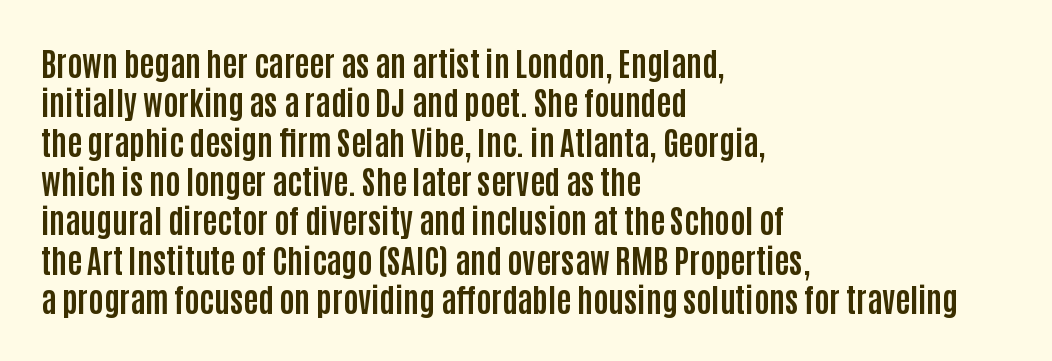
Q: Is the text bold? A: Yes.
Q: Is the text italic (slanted)? A: No, it is upright.
Q: Is the typeface a serif or a sans-serif typeface? A: Sans-serif.
Q: Is the text underlined? A: No.
Q: How is the paragraph aligned? A: Left-aligned.
Q: Is the spacing between letters normal or unusually wide? A: Normal.
Q: Width (condensed, normal, or wide)? A: Condensed.
Q: Stroke contrast? A: Low.
Q: x-height? A: Large.
Q: Monospaced? A: No.
